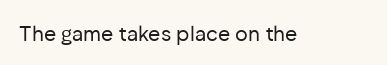
The passage shown is not underscored anywhere. The font's upright variant was chosen for this text. Stems here are at most as thick as an everyday book face. Observe the ordinary spacing: letters are neighbours, not strangers.
